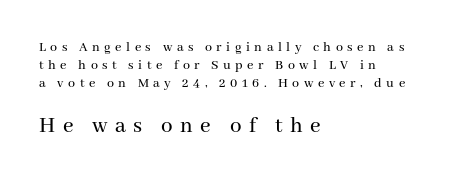
This rendering uses left alignment, leaving the right contour irregular. The lower block of text is set noticeably larger than the block above it. Rows of type keep a routine distance in the vertical direction. Rule under the text: the space is simply empty. These lines were composed using upright roman letters.
